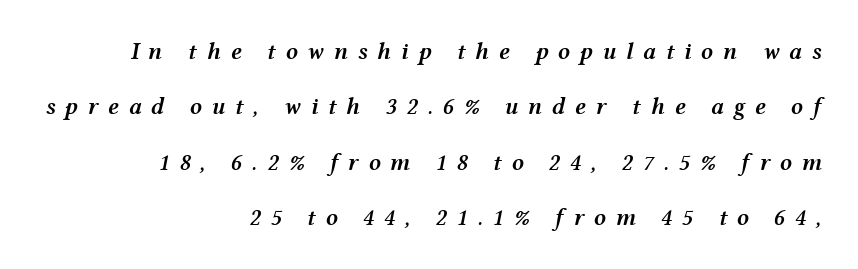
{"italic": "yes", "lean": "right", "slant_degrees": 12, "bold": "semi", "underline": "no", "align": "right", "line_spacing": "loose", "line_spacing_ratio": 2.31, "letter_spacing": "wide", "letter_spacing_em": 0.4, "glyph_px": 24}
